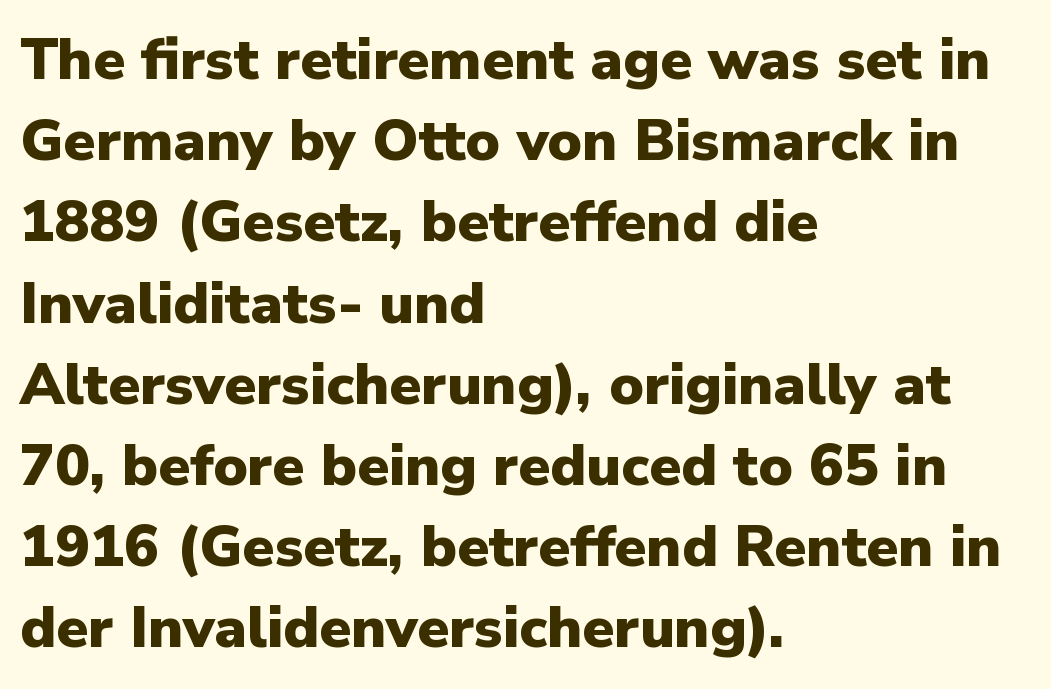
Q: Is the text bold? A: Yes.
Q: Is the text italic (slanted)? A: No, it is upright.
Q: Is the typeface a serif or a sans-serif typeface? A: Sans-serif.
Q: Is the text underlined? A: No.
Q: How is the paragraph aligned? A: Left-aligned.
Q: Is the spacing between letters normal or unusually wide? A: Normal.
Q: Is the spacing between lines tight, normal or loose? A: Normal.
Q: Width (condensed, normal, or wide)? A: Normal.
Q: Stroke contrast? A: Low.
Q: x-height? A: Medium.
Q: Monospaced? A: No.
